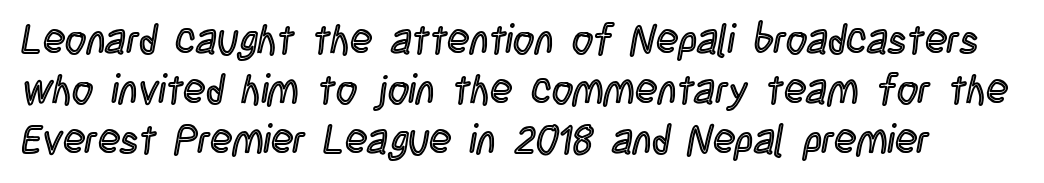
In terms of letterspacing, this is plain default setting. You could not count columns in this text — the font is proportionally spaced. Underlining? Definitely not there.
